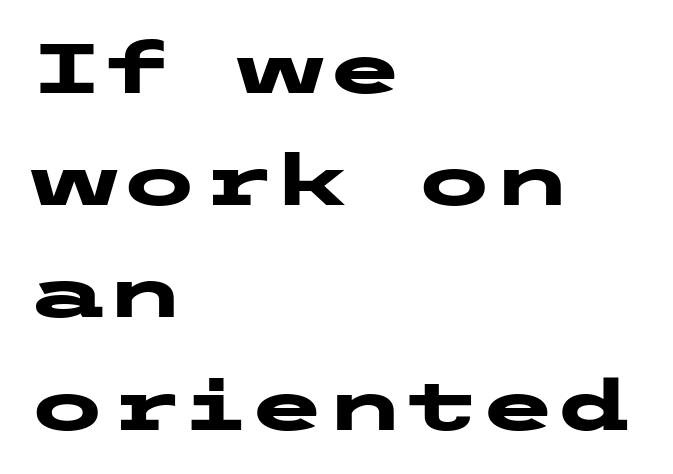
In CSS terms this would be text-align: left. Default kerning and tracking; the words read as compact shapes. The letters stand upright; this is a roman face. Nothing sits at the stroke ends, so this counts as sans-serif.
